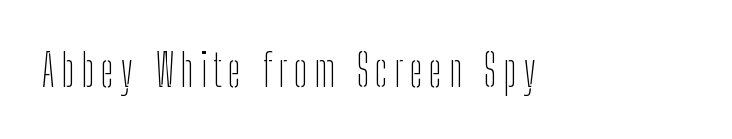
The image shows 45 px thin, condensed sans-serif type, upright; set not underlined; low stroke contrast and a medium x-height.
